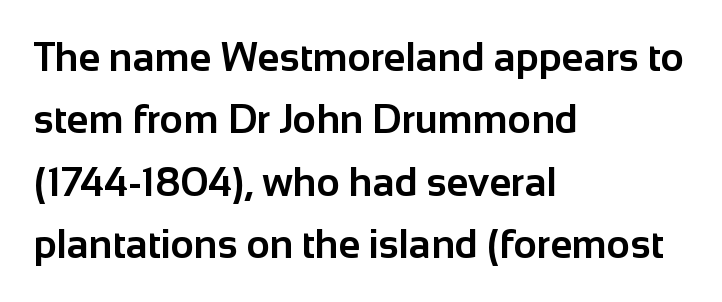
The image shows 40 px bold sans-serif type, upright; set left-aligned, normal line spacing (1.56x), normal letter spacing, not underlined; low stroke contrast and a medium x-height.
